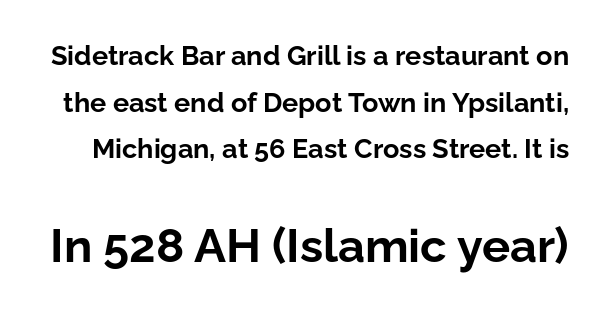
Q: Is the text bold? A: Yes.
Q: Is the text italic (slanted)? A: No, it is upright.
Q: Is the typeface a serif or a sans-serif typeface? A: Sans-serif.
Q: Is the text underlined? A: No.
Q: Is the spacing between letters normal or unusually wide? A: Normal.
Q: Which block of text is set in a larger size, the first (top) or the second (bottom)? A: The second (bottom) one.
Q: Width (condensed, normal, or wide)? A: Normal.
Q: Stroke contrast? A: Low.
Q: x-height? A: Medium.
Q: Monospaced? A: No.
